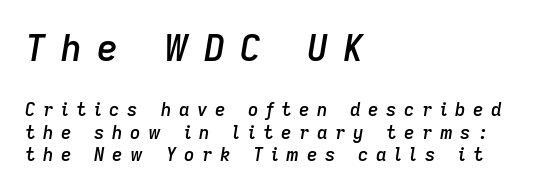
Q: Is the text bold? A: Semi-bold.
Q: Is the text italic (slanted)? A: Yes, it leans right by about 9 degrees.
Q: Is the text underlined? A: No.
Q: How is the paragraph aligned? A: Left-aligned.
Q: Is the spacing between letters normal or unusually wide? A: Unusually wide.
Q: Which block of text is set in a larger size, the first (top) or the second (bottom)? A: The first (top) one.
Q: Width (condensed, normal, or wide)? A: Normal.
Q: Stroke contrast? A: Low.
Q: x-height? A: Medium.
Q: Monospaced? A: No.
